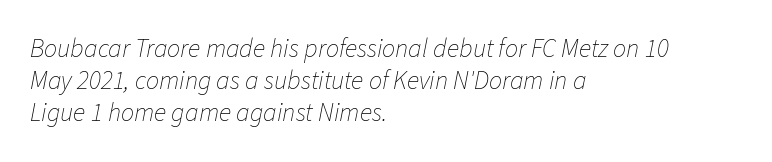
{"italic": "yes", "lean": "right", "slant_degrees": 11, "bold": "no", "underline": "no", "align": "left", "line_spacing_ratio": 1.23, "letter_spacing": "normal", "letter_spacing_em": 0.0, "glyph_px": 26}
